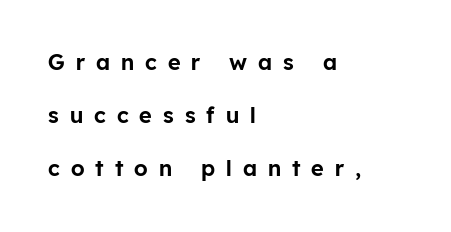
Q: Is the text italic (slanted)? A: No, it is upright.
Q: Is the text underlined? A: No.
Q: How is the paragraph aligned? A: Left-aligned.
Q: Is the spacing between letters normal or unusually wide? A: Unusually wide.
Q: Is the spacing between lines tight, normal or loose? A: Loose.
